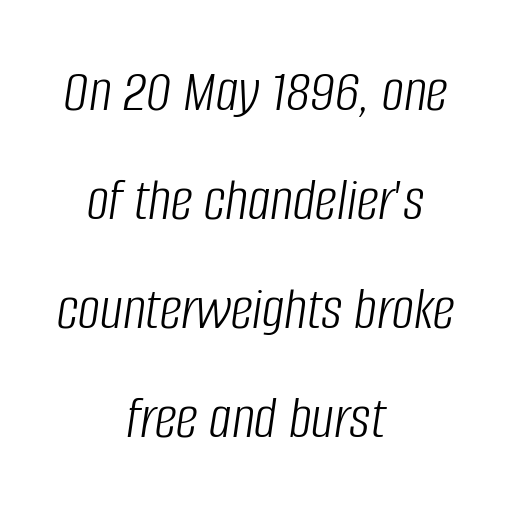
The image shows 62 px light, condensed type, italic (leaning right); set centered, line spacing 1.76x, normal letter spacing, not underlined; low stroke contrast and a large x-height.
